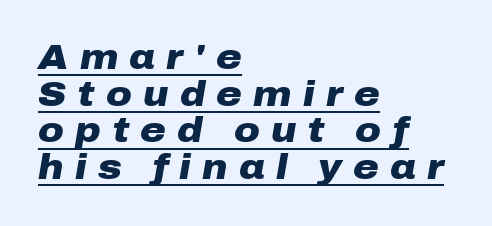
{"italic": "yes", "lean": "right", "slant_degrees": 10, "bold": "yes", "weight": "heavy", "width": "wide", "stroke_contrast": "low", "x_height": "medium", "monospaced": "no", "underline": "yes", "align": "left", "line_spacing": "tight", "line_spacing_ratio": 1.05, "letter_spacing": "wide", "letter_spacing_em": 0.32, "glyph_px": 35}
